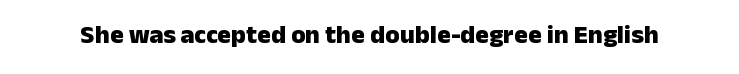
{"italic": "no", "bold": "yes", "underline": "no", "letter_spacing": "normal", "letter_spacing_em": 0.0, "glyph_px": 26}
